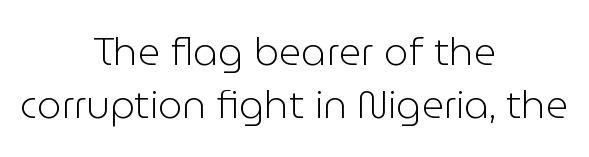
{"serif": "no", "italic": "no", "bold": "no", "weight": "light", "width": "normal", "stroke_contrast": "low", "x_height": "medium", "monospaced": "no", "underline": "no", "align": "center", "line_spacing": "normal", "line_spacing_ratio": 1.36, "letter_spacing": "normal", "letter_spacing_em": 0.0, "glyph_px": 39}
